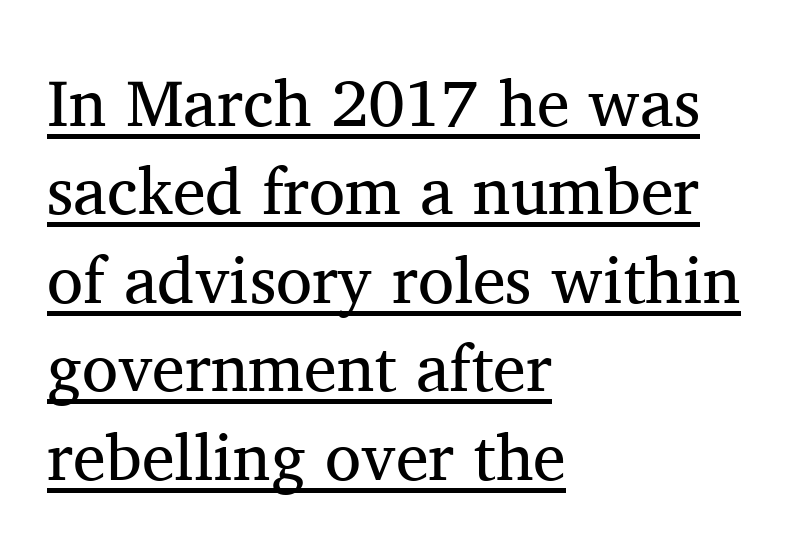
Q: Is the text bold? A: No.
Q: Is the text italic (slanted)? A: No, it is upright.
Q: Is the typeface a serif or a sans-serif typeface? A: Serif.
Q: Is the text underlined? A: Yes.
Q: How is the paragraph aligned? A: Left-aligned.
Q: Is the spacing between letters normal or unusually wide? A: Normal.
Q: Is the spacing between lines tight, normal or loose? A: Normal.
Q: Width (condensed, normal, or wide)? A: Normal.
Q: Stroke contrast? A: Medium.
Q: x-height? A: Medium.
Q: Monospaced? A: No.
